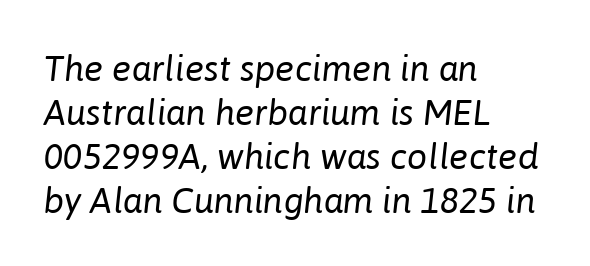
{"italic": "yes", "lean": "right", "slant_degrees": 6, "bold": "no", "weight": "regular", "width": "normal", "stroke_contrast": "low", "x_height": "medium", "monospaced": "no", "underline": "no", "align": "left", "line_spacing_ratio": 1.22, "letter_spacing": "normal", "letter_spacing_em": 0.0, "glyph_px": 36}
